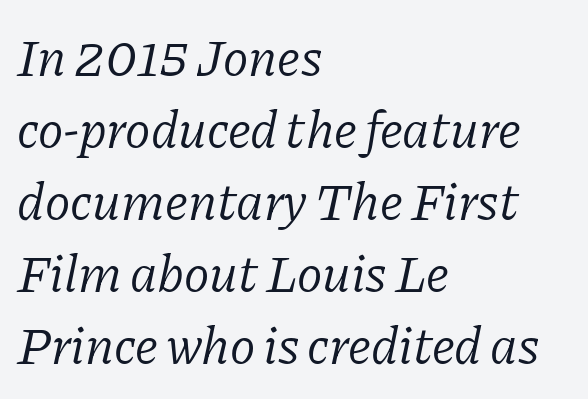
Q: Is the text bold? A: No.
Q: Is the text italic (slanted)? A: Yes, it leans right by about 11 degrees.
Q: Is the typeface a serif or a sans-serif typeface? A: Serif.
Q: Is the text underlined? A: No.
Q: How is the paragraph aligned? A: Left-aligned.
Q: Is the spacing between letters normal or unusually wide? A: Normal.
Q: Is the spacing between lines tight, normal or loose? A: Normal.
Q: Width (condensed, normal, or wide)? A: Normal.
Q: Stroke contrast? A: Low.
Q: x-height? A: Medium.
Q: Monospaced? A: No.
